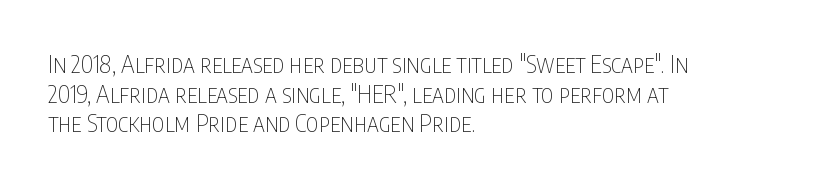
Q: Is the text bold? A: No.
Q: Is the text italic (slanted)? A: No, it is upright.
Q: Is the text underlined? A: No.
Q: How is the paragraph aligned? A: Left-aligned.
Q: Is the spacing between letters normal or unusually wide? A: Normal.
